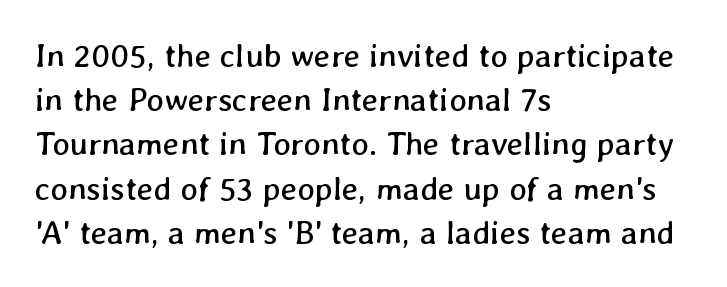
Descenders are the only things crossing below the line. Think of a printed novel: that variable character pitch is what you see here. Leading: standard. These lines are set flush left with a ragged right edge. The face used here is rendered with its standard letterfit. Weight: regular or lighter.
